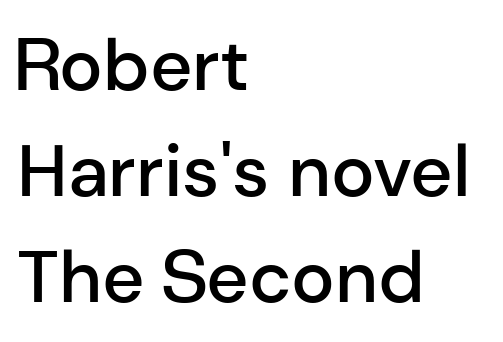
Q: Is the text bold? A: Semi-bold.
Q: Is the text italic (slanted)? A: No, it is upright.
Q: Is the typeface a serif or a sans-serif typeface? A: Sans-serif.
Q: Is the text underlined? A: No.
Q: How is the paragraph aligned? A: Left-aligned.
Q: Is the spacing between letters normal or unusually wide? A: Normal.
Q: Is the spacing between lines tight, normal or loose? A: Normal.
Q: Width (condensed, normal, or wide)? A: Normal.
Q: Stroke contrast? A: Low.
Q: x-height? A: Medium.
Q: Monospaced? A: No.
